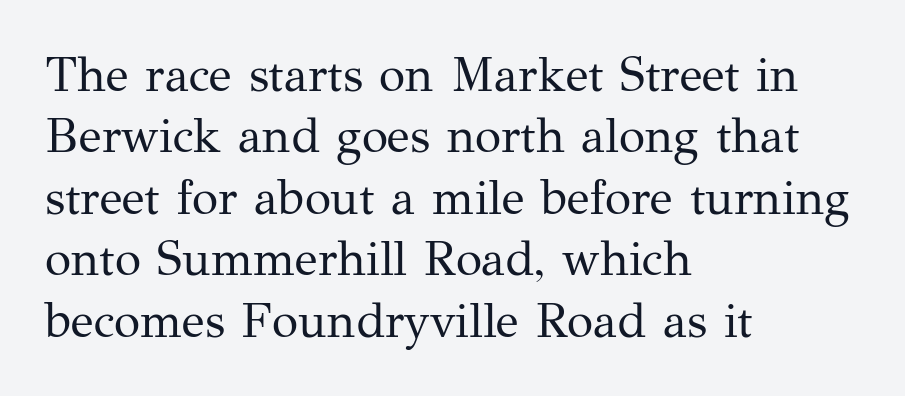
Q: Is the text bold? A: No.
Q: Is the text italic (slanted)? A: No, it is upright.
Q: Is the typeface a serif or a sans-serif typeface? A: Serif.
Q: Is the text underlined? A: No.
Q: How is the paragraph aligned? A: Left-aligned.
Q: Is the spacing between letters normal or unusually wide? A: Normal.
Q: Is the spacing between lines tight, normal or loose? A: Normal.
Q: Width (condensed, normal, or wide)? A: Normal.
Q: Stroke contrast? A: Medium.
Q: x-height? A: Medium.
Q: Monospaced? A: No.
